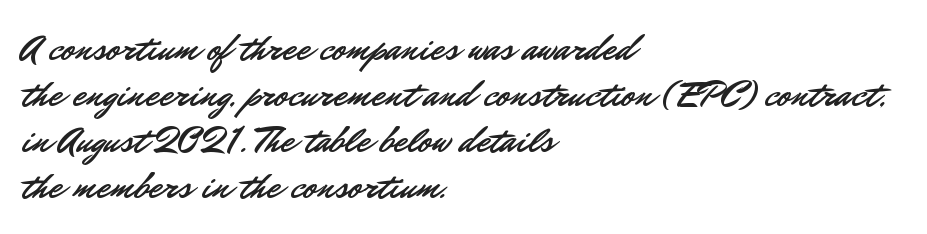
The image shows 38 px sans-serif type; set left-aligned, line spacing 1.21x, normal letter spacing, not underlined; low stroke contrast and a small x-height.
